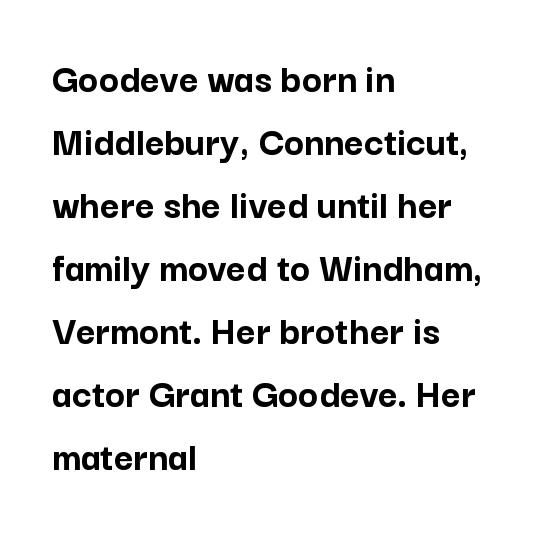
Q: Is the text bold? A: Yes.
Q: Is the text italic (slanted)? A: No, it is upright.
Q: Is the typeface a serif or a sans-serif typeface? A: Sans-serif.
Q: Is the text underlined? A: No.
Q: How is the paragraph aligned? A: Left-aligned.
Q: Is the spacing between letters normal or unusually wide? A: Normal.
Q: Is the spacing between lines tight, normal or loose? A: Normal.
Q: Width (condensed, normal, or wide)? A: Normal.
Q: Stroke contrast? A: Low.
Q: x-height? A: Medium.
Q: Monospaced? A: No.
